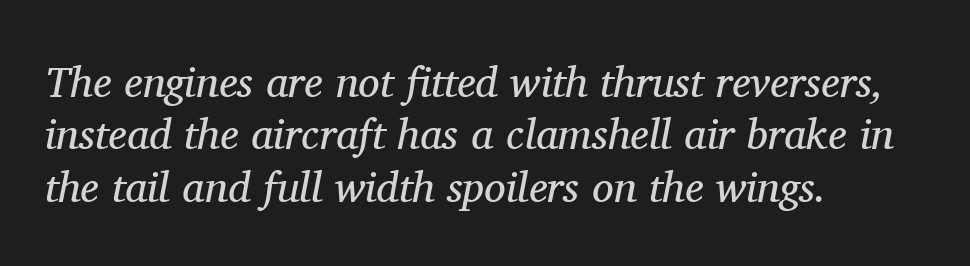
Are there feet on the stems? There are — it's a serif. The rendering anchors every line to the left-hand side. The axis of the letterforms is tilted away from vertical. Stroke thickness stays within the range of a standard reading face or lighter.
